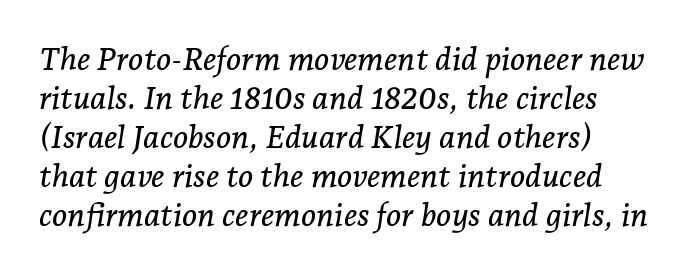
Examine the stroke ends and you'll spot serifs. Descenders hang freely into open space. You could not count columns in this text — the font is proportionally spaced. A typesetter would mark this as italic. How are the letters spaced? Ordinarily, with no added tracking.
